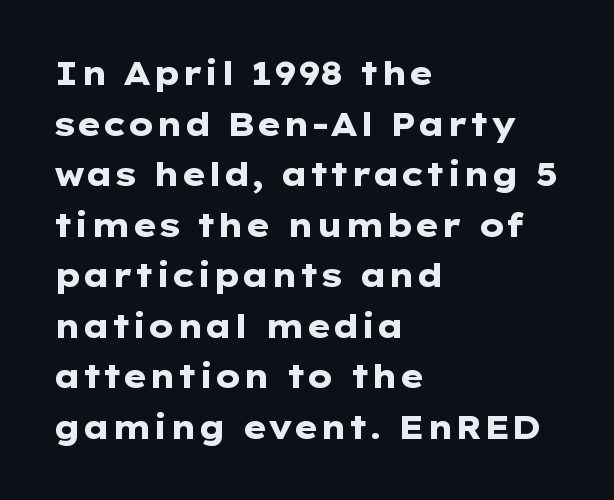
The strokes are fattened all the way to bold. Leading: standard. Posture: straight, roman, zero tilt. In terms of letterform style, serifs are entirely absent.
